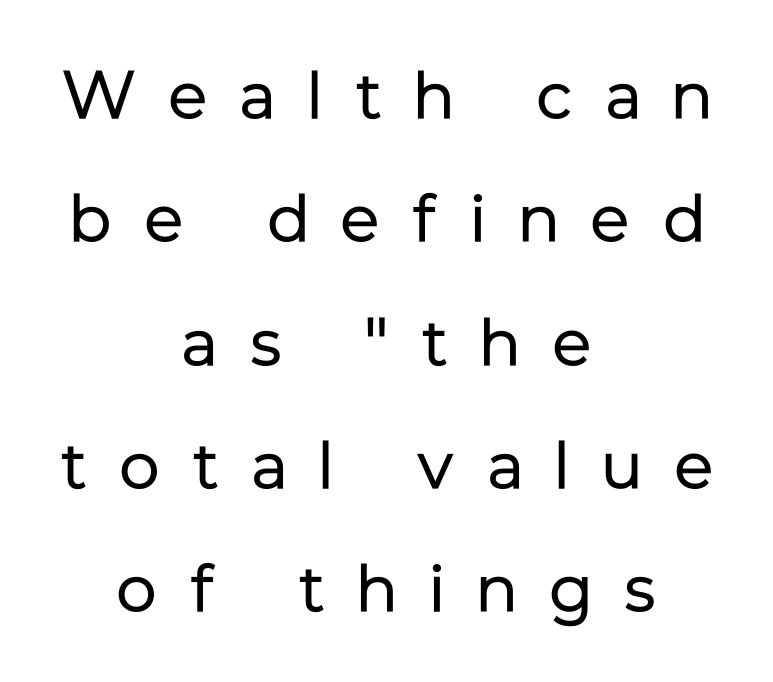
Ascenders rise straight up at ninety degrees. Descenders are the only things crossing below the line. The text block is weighted toward neither margin, spreading evenly from the middle. The font is comparable to plain body text, perhaps lighter. To sum up the face: it is a sans, with no serifs.
